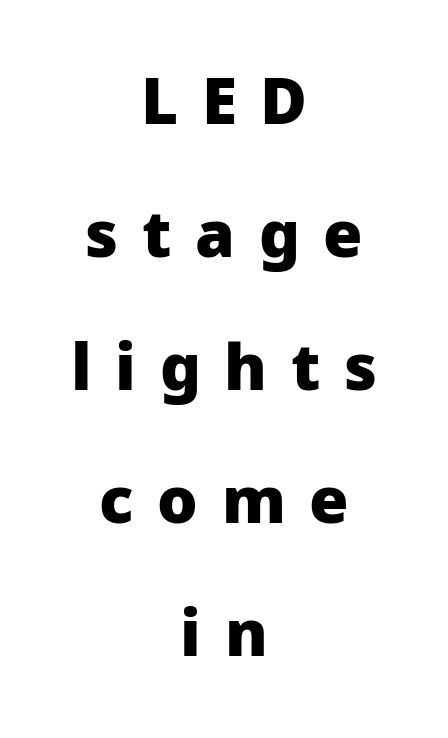
The image shows 64 px heavy sans-serif type, upright; set centered, loose line spacing (2.08x), unusually wide letter spacing (+0.37 em), not underlined; low stroke contrast and a medium x-height.
